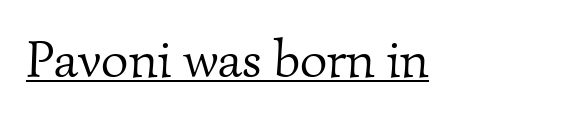
{"serif": "yes", "bold": "no", "weight": "light", "width": "normal", "stroke_contrast": "medium", "x_height": "small", "monospaced": "no", "underline": "yes", "letter_spacing": "normal", "letter_spacing_em": 0.0, "glyph_px": 53}
